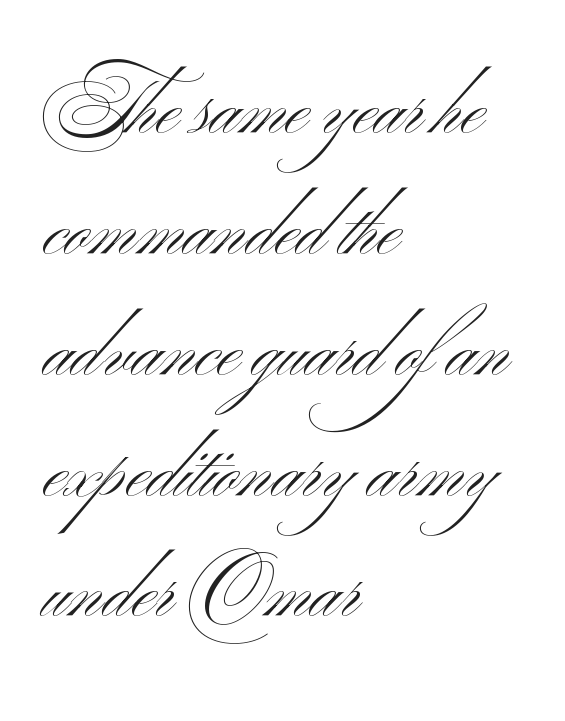
The image shows 76 px light, wide sans-serif type; set left-aligned, normal line spacing (1.59x), normal letter spacing, not underlined; medium stroke contrast and a small x-height.
